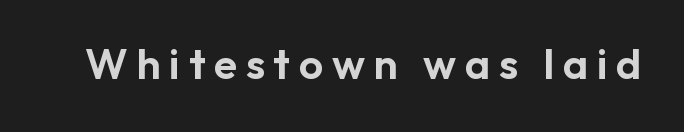
{"serif": "no", "italic": "no", "width": "normal", "stroke_contrast": "low", "x_height": "medium", "monospaced": "no", "underline": "no", "letter_spacing": "wide", "letter_spacing_em": 0.2, "glyph_px": 43}
